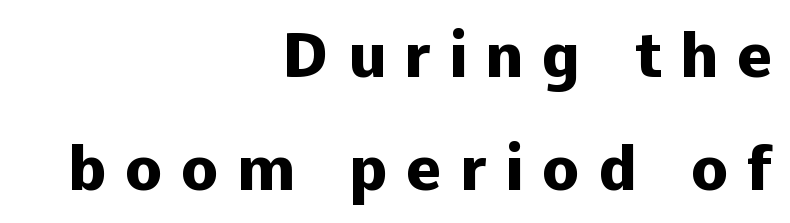
{"serif": "no", "italic": "no", "bold": "yes", "weight": "heavy", "width": "normal", "stroke_contrast": "low", "x_height": "medium", "monospaced": "no", "underline": "no", "align": "right", "line_spacing_ratio": 1.82, "letter_spacing": "wide", "letter_spacing_em": 0.29, "glyph_px": 62}
